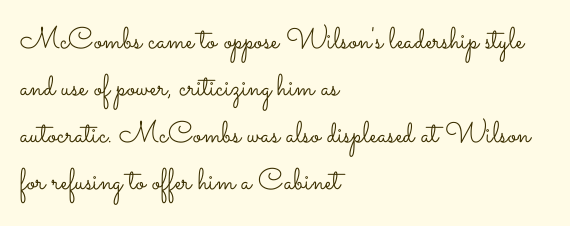
The image shows 30 px light, wide type; set left-aligned, normal line spacing (1.57x), normal letter spacing, not underlined; low stroke contrast and a small x-height.
